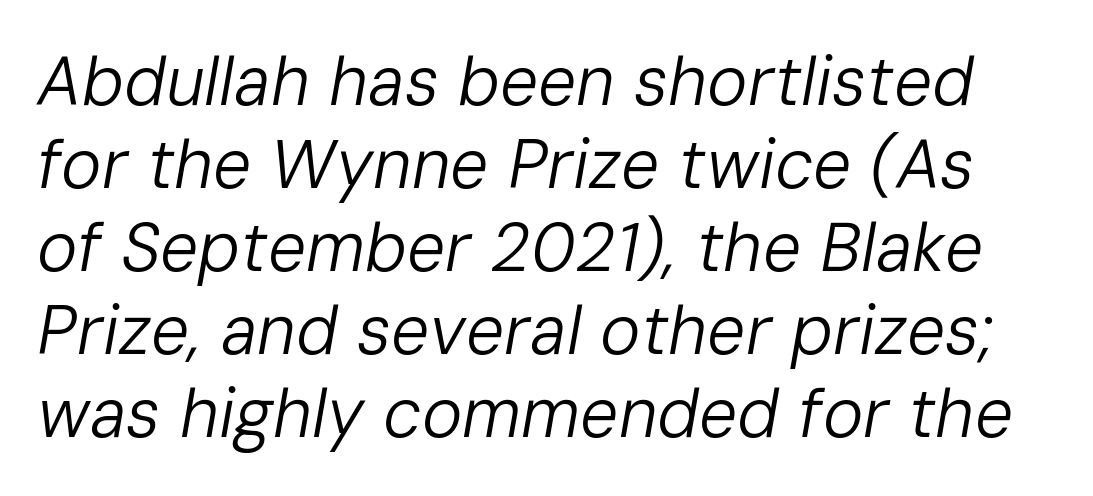
{"italic": "yes", "lean": "right", "slant_degrees": 10, "bold": "no", "weight": "regular", "width": "normal", "stroke_contrast": "low", "x_height": "medium", "monospaced": "no", "underline": "no", "line_spacing_ratio": 1.22, "letter_spacing": "normal", "letter_spacing_em": 0.0, "glyph_px": 68}
